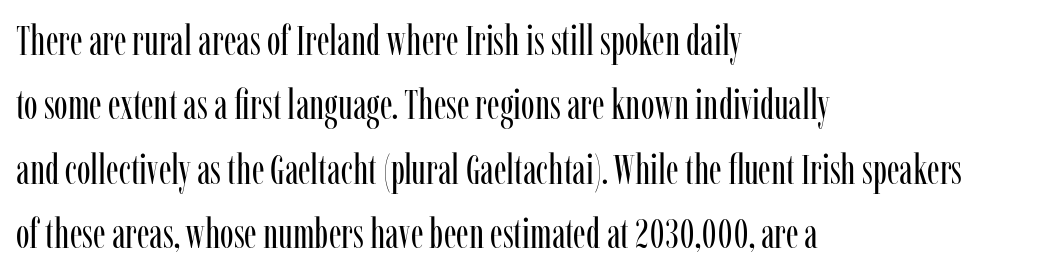
Q: Is the text bold? A: No.
Q: Is the text italic (slanted)? A: No, it is upright.
Q: Is the typeface a serif or a sans-serif typeface? A: Serif.
Q: Is the text underlined? A: No.
Q: How is the paragraph aligned? A: Left-aligned.
Q: Is the spacing between letters normal or unusually wide? A: Normal.
Q: Is the spacing between lines tight, normal or loose? A: Normal.
Q: Width (condensed, normal, or wide)? A: Condensed.
Q: Stroke contrast? A: Low.
Q: x-height? A: Medium.
Q: Monospaced? A: No.
